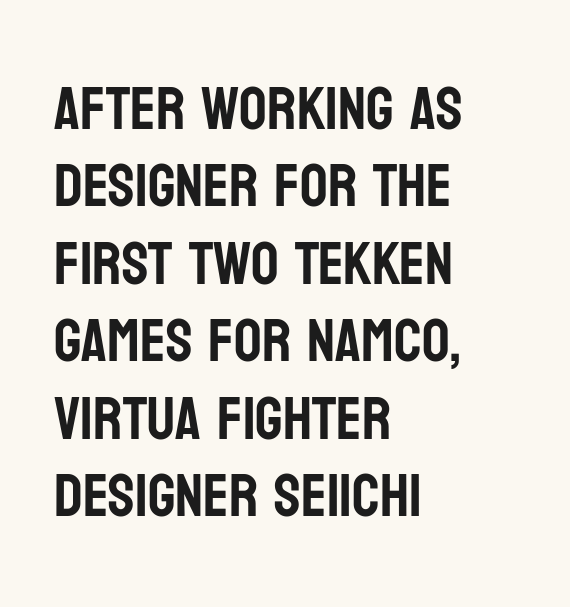
Q: Is the text italic (slanted)? A: No, it is upright.
Q: Is the typeface a serif or a sans-serif typeface? A: Sans-serif.
Q: Is the text underlined? A: No.
Q: How is the paragraph aligned? A: Left-aligned.
Q: Is the spacing between letters normal or unusually wide? A: Normal.
Q: Is the spacing between lines tight, normal or loose? A: Normal.
Q: Width (condensed, normal, or wide)? A: Condensed.
Q: Stroke contrast? A: Low.
Q: x-height? A: Large.
Q: Monospaced? A: No.
